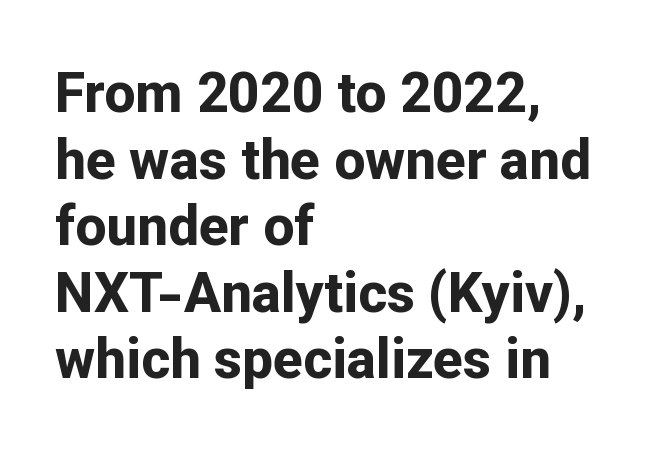
Q: Is the text bold? A: Yes.
Q: Is the text italic (slanted)? A: No, it is upright.
Q: Is the typeface a serif or a sans-serif typeface? A: Sans-serif.
Q: Is the text underlined? A: No.
Q: How is the paragraph aligned? A: Left-aligned.
Q: Is the spacing between letters normal or unusually wide? A: Normal.
Q: Width (condensed, normal, or wide)? A: Normal.
Q: Stroke contrast? A: Low.
Q: x-height? A: Medium.
Q: Monospaced? A: No.
